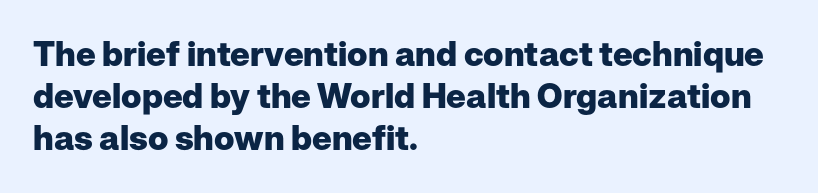
The sample has been set heavy, in full bold. There is no visible air inserted between adjacent glyphs. The rendering uses natural spacing where letterforms have individual widths. Are there feet on the stems? There aren't — it's a sans.
